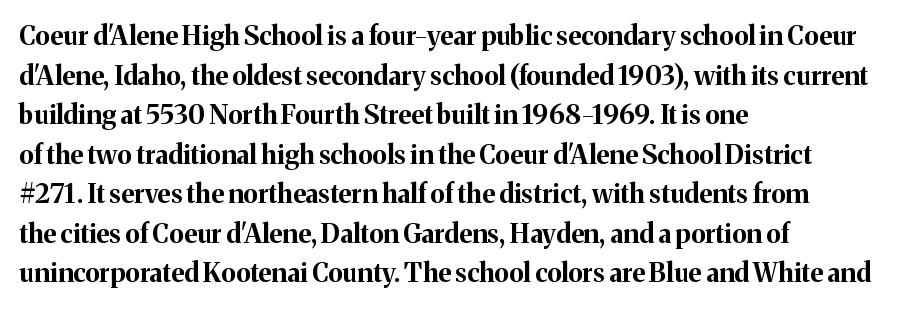
Line spacing here is normal. Words float on clear page, feet unadorned. Each glyph is drawn with heavy, bold strokes. There is no visible air inserted between adjacent glyphs. These lines are set flush left with a ragged right edge. This is roman type, the default non-slanted kind.
